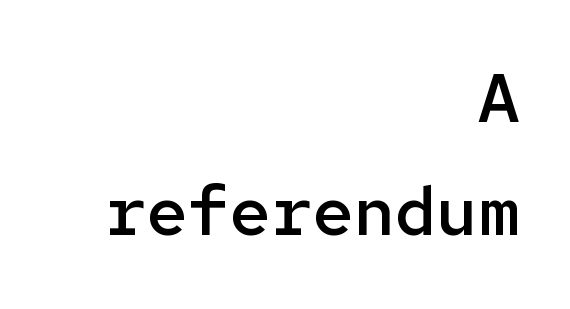
The image shows 69 px semibold sans-serif type, upright, monospaced; set right-aligned, normal line spacing (1.64x), normal letter spacing, not underlined; low stroke contrast and a medium x-height.
